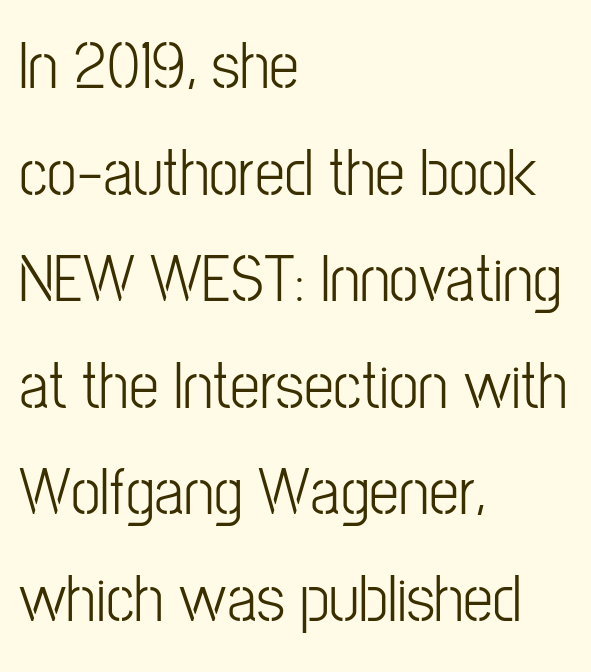
The letterforms sit shoulder to shoulder at normal distance. The specimen omits any rule beneath the text block's lines. Is this a sans? Yes — the strokes have no serifs. The block of text has a typical density, with ordinary space between rows. Stem width sits at or under what a default text font uses. Each letter keeps its own natural width here, so spacing adapts to shape.
